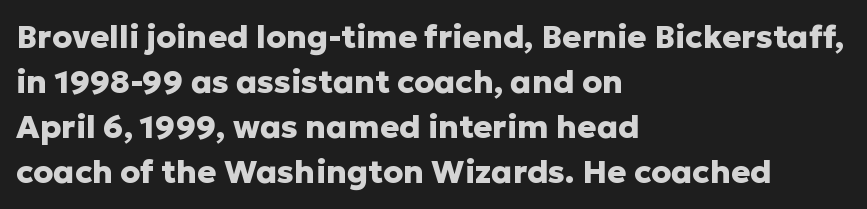
Q: Is the text bold? A: Yes.
Q: Is the text italic (slanted)? A: No, it is upright.
Q: Is the typeface a serif or a sans-serif typeface? A: Sans-serif.
Q: Is the text underlined? A: No.
Q: How is the paragraph aligned? A: Left-aligned.
Q: Is the spacing between letters normal or unusually wide? A: Normal.
Q: Is the spacing between lines tight, normal or loose? A: Normal.
Q: Width (condensed, normal, or wide)? A: Normal.
Q: Stroke contrast? A: Low.
Q: x-height? A: Medium.
Q: Monospaced? A: No.
